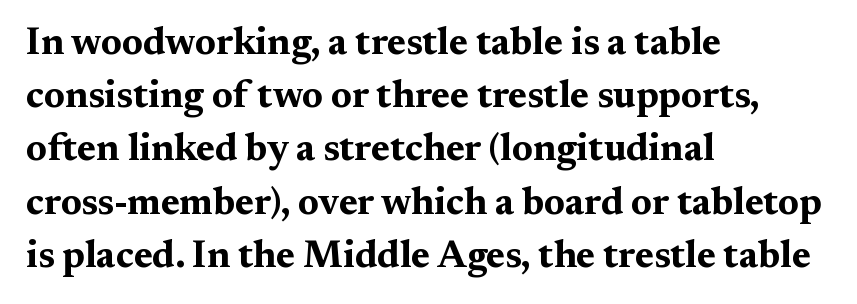
{"serif": "yes", "italic": "no", "bold": "yes", "weight": "bold", "width": "wide", "stroke_contrast": "medium", "x_height": "medium", "monospaced": "no", "underline": "no", "align": "left", "line_spacing": "normal", "line_spacing_ratio": 1.4, "letter_spacing": "normal", "letter_spacing_em": 0.0, "glyph_px": 38}
